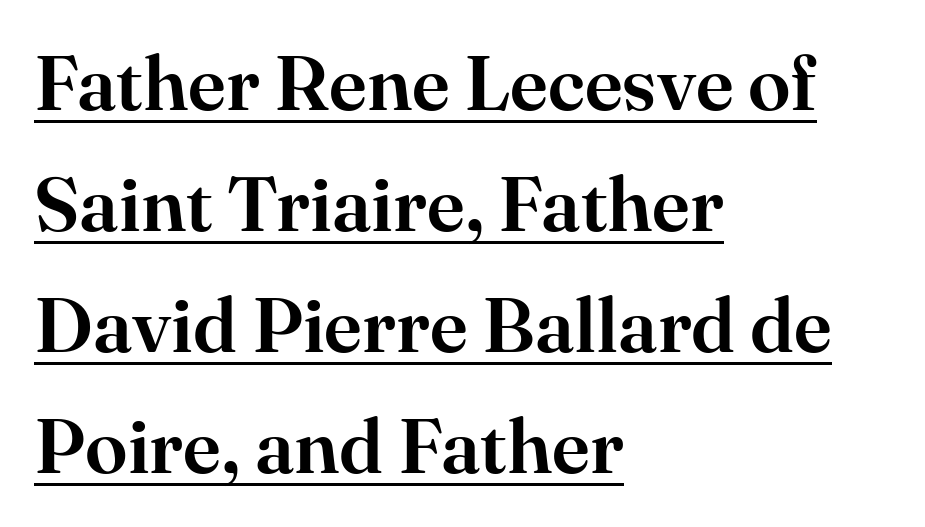
Yep, those are serifs on the letters. Words appear dense and cohesive because spacing is normal. The space between consecutive lines is moderate. The letters advance in unequal steps, a hallmark of proportional type. A baseline rule has been typeset under these characters. The font's upright variant was chosen for this text.
